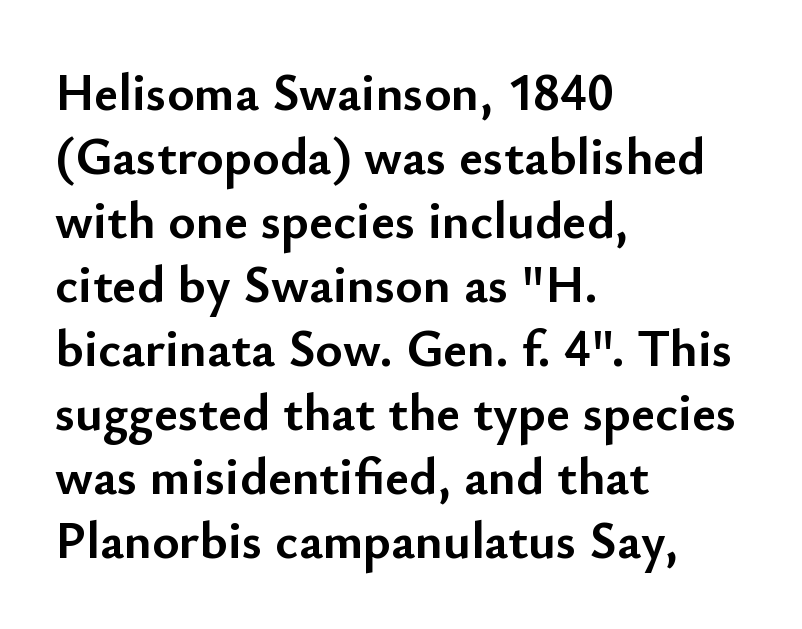
The image shows 52 px semibold sans-serif type, upright; set left-aligned, line spacing 1.23x, normal letter spacing, not underlined; low stroke contrast and a small x-height.
